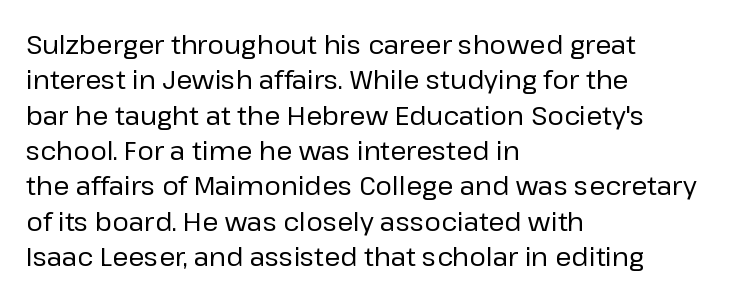
Q: Is the text bold? A: No.
Q: Is the text italic (slanted)? A: No, it is upright.
Q: Is the text underlined? A: No.
Q: How is the paragraph aligned? A: Left-aligned.
Q: Is the spacing between letters normal or unusually wide? A: Normal.
Q: Is the spacing between lines tight, normal or loose? A: Normal.
